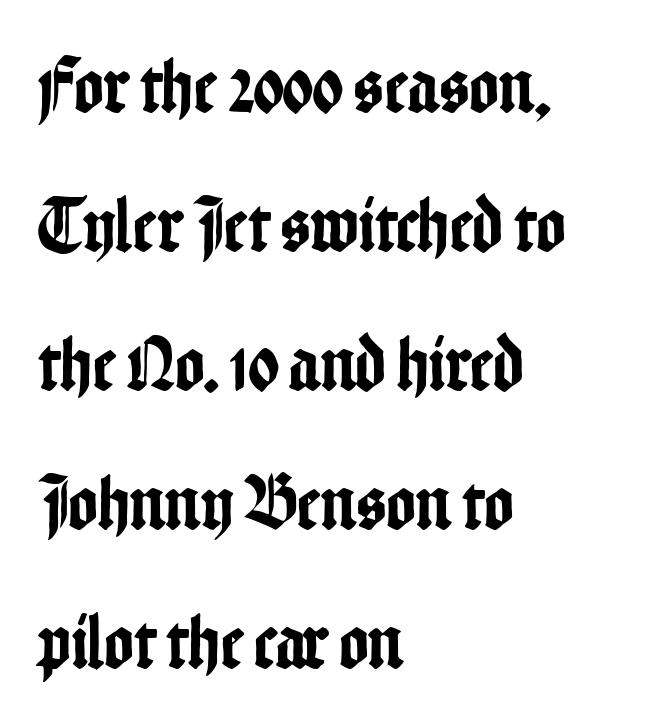
{"serif": "no", "italic": "no", "width": "condensed", "stroke_contrast": "low", "x_height": "medium", "monospaced": "no", "underline": "no", "align": "left", "line_spacing_ratio": 1.76, "letter_spacing": "normal", "letter_spacing_em": 0.0, "glyph_px": 79}
